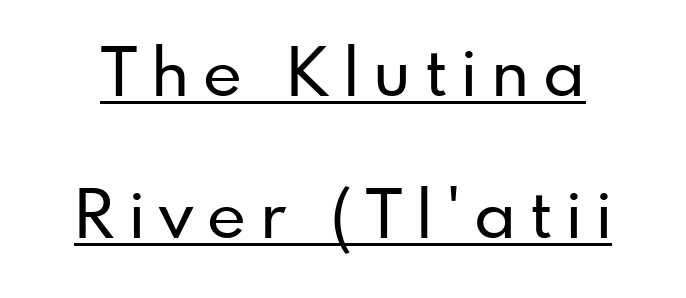
Widely set lines give the paragraph a tall, airy silhouette. The type is letterspaced generously, with wide tracking. A roman cut, with each character standing at attention. The lettering is marked with a stroke running underneath it. The font family rendered here belongs to the sans-serif group. The rendering uses natural spacing where letterforms have individual widths.
